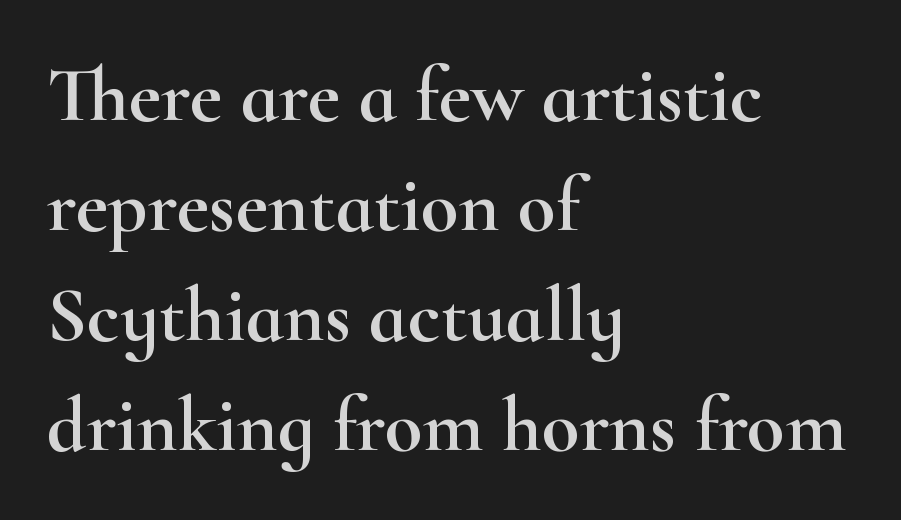
The image shows 78 px wide serif type, upright; set left-aligned, normal line spacing (1.41x), normal letter spacing, not underlined; high stroke contrast and a small x-height.
